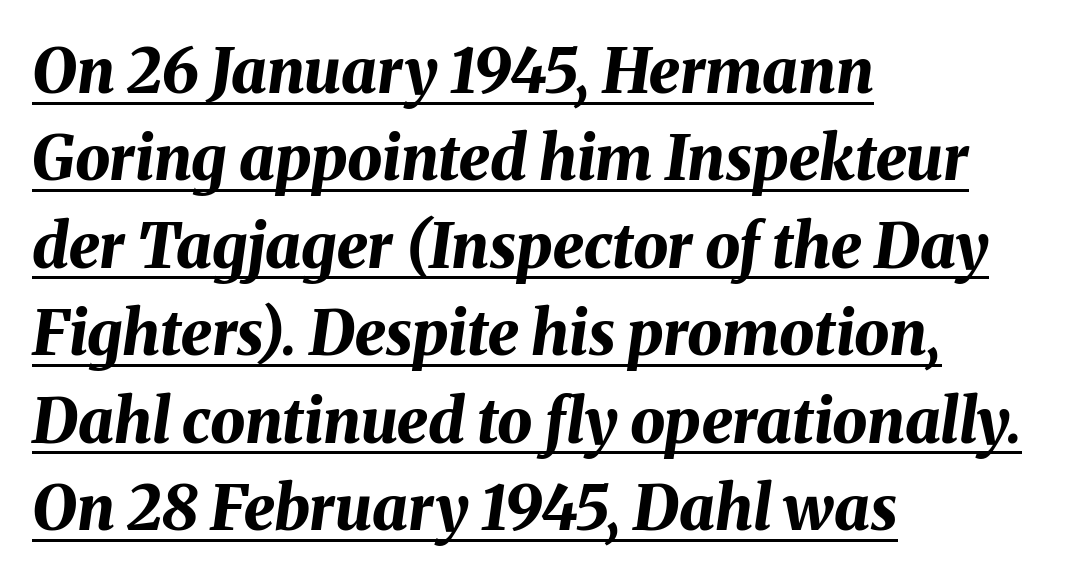
A classic flush-left, rag-right setting is used for this passage. Look at the stroke-to-counter ratio: heavy, a bold. The passage shown leans; its letterforms are oblique. Each word holds together tightly as a unit, with standard inter-letter gaps. What decoration does the sample have? An underline. Spacing verdict: proportional, widths tailored to each character.
